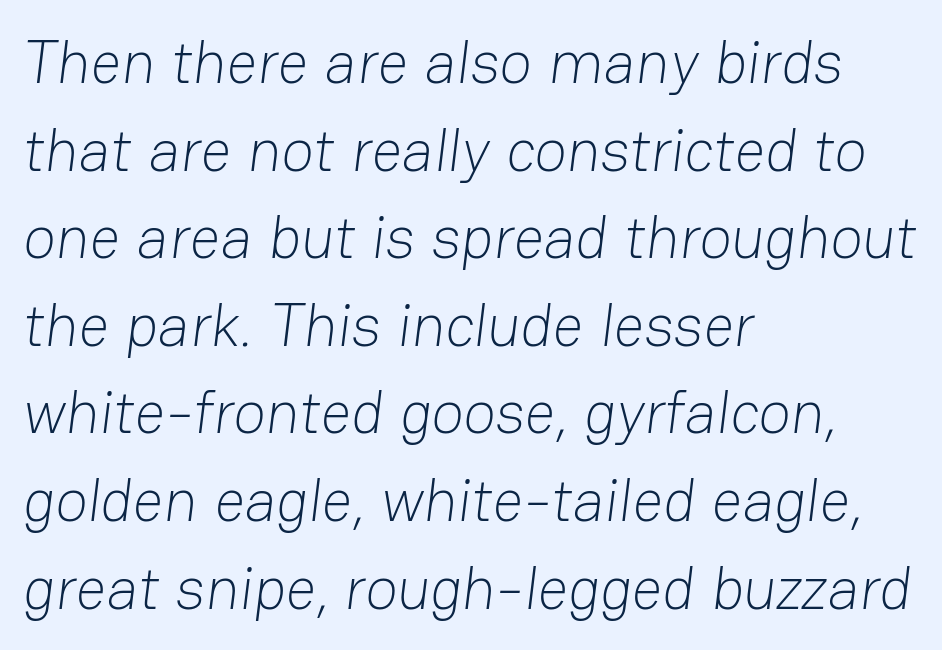
The image shows 60 px light sans-serif type; set left-aligned, normal line spacing (1.46x), normal letter spacing, not underlined; low stroke contrast and a medium x-height.
